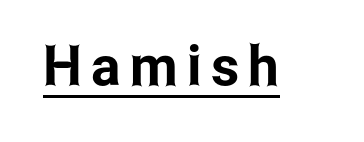
Q: Is the text italic (slanted)? A: No, it is upright.
Q: Is the typeface a serif or a sans-serif typeface? A: Sans-serif.
Q: Is the text underlined? A: Yes.
Q: Width (condensed, normal, or wide)? A: Condensed.
Q: Stroke contrast? A: Low.
Q: x-height? A: Medium.
Q: Monospaced? A: No.
